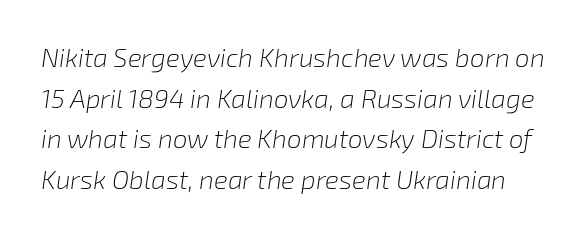
Q: Is the text bold? A: No.
Q: Is the text italic (slanted)? A: Yes, it leans right by about 8 degrees.
Q: Is the text underlined? A: No.
Q: Is the spacing between letters normal or unusually wide? A: Normal.
Q: Is the spacing between lines tight, normal or loose? A: Normal.
